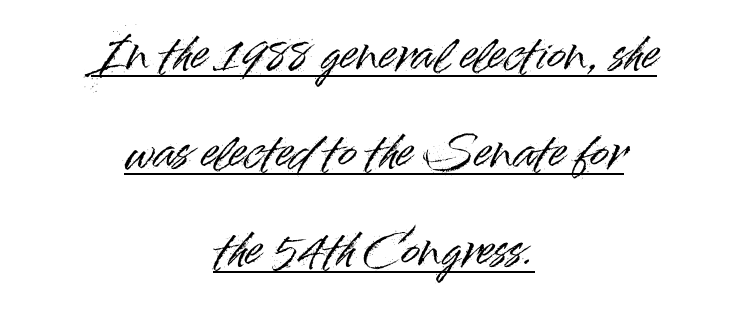
The image shows 44 px sans-serif type; set centered, loose line spacing (2.23x), normal letter spacing, underlined; high stroke contrast and a small x-height.
